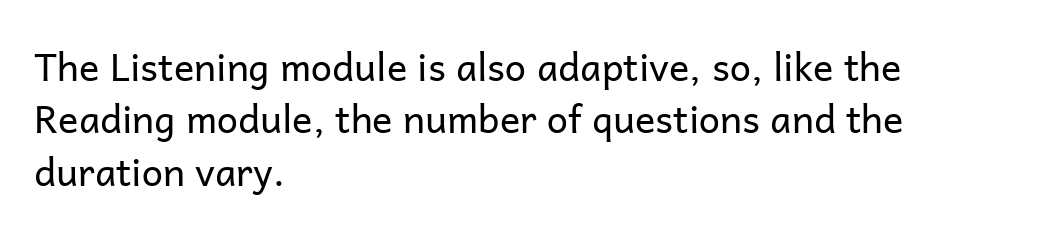
{"serif": "no", "italic": "no", "bold": "no", "weight": "regular", "width": "normal", "stroke_contrast": "low", "x_height": "medium", "monospaced": "no", "underline": "no", "align": "left", "line_spacing": "normal", "line_spacing_ratio": 1.38, "letter_spacing": "normal", "letter_spacing_em": 0.0, "glyph_px": 38}
